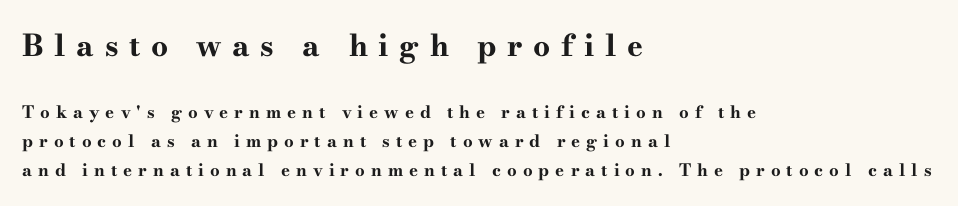
Q: Is the text bold? A: Yes.
Q: Is the text italic (slanted)? A: No, it is upright.
Q: Is the typeface a serif or a sans-serif typeface? A: Serif.
Q: Is the text underlined? A: No.
Q: How is the paragraph aligned? A: Left-aligned.
Q: Is the spacing between letters normal or unusually wide? A: Unusually wide.
Q: Which block of text is set in a larger size, the first (top) or the second (bottom)? A: The first (top) one.
Q: Width (condensed, normal, or wide)? A: Wide.
Q: Stroke contrast? A: High.
Q: x-height? A: Small.
Q: Monospaced? A: No.
